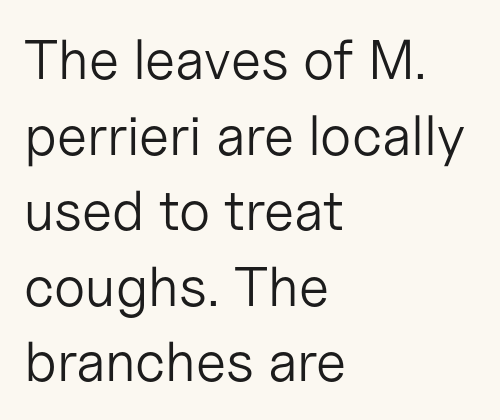
{"serif": "no", "italic": "no", "bold": "no", "weight": "light", "width": "normal", "stroke_contrast": "low", "x_height": "medium", "monospaced": "no", "underline": "no", "align": "left", "line_spacing": "normal", "line_spacing_ratio": 1.35, "letter_spacing": "normal", "letter_spacing_em": 0.0, "glyph_px": 56}
